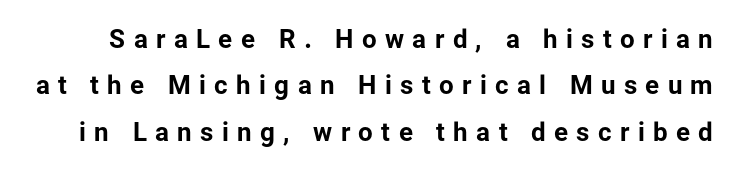
A typesetter would call this heavily tracked-out type. Do the letters lean? They stand straight. Emphasis by weight is at full strength: bold. Rule under the text: the space is simply empty.
